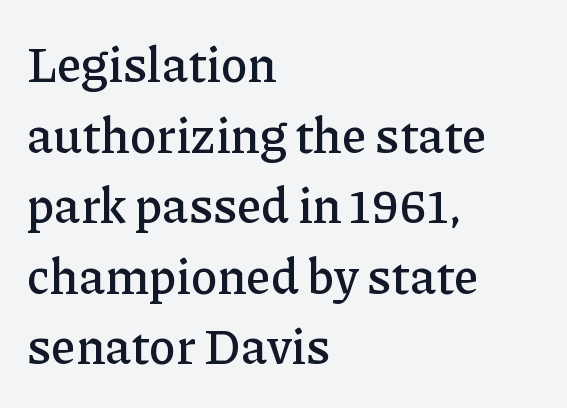
The image shows 49 px serif type, upright; set left-aligned, normal line spacing (1.44x), normal letter spacing, not underlined; low stroke contrast and a medium x-height.
